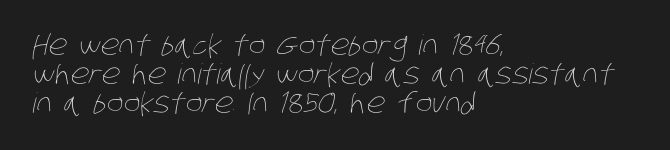
Spacing verdict: proportional, widths tailored to each character. Inter-character spacing is left at the font's built-in metrics. Quick note: underline off. Bold? No — there's no thickening of the strokes. The paragraph has a hard left edge and a soft right edge. Baseline-to-baseline distance is barely more than the letter height.
